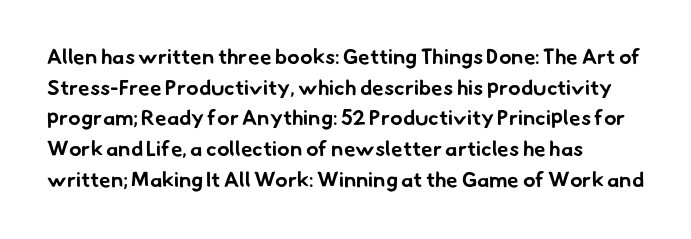
The image shows 21 px bold type; set left-aligned, normal line spacing (1.46x), normal letter spacing, not underlined.
